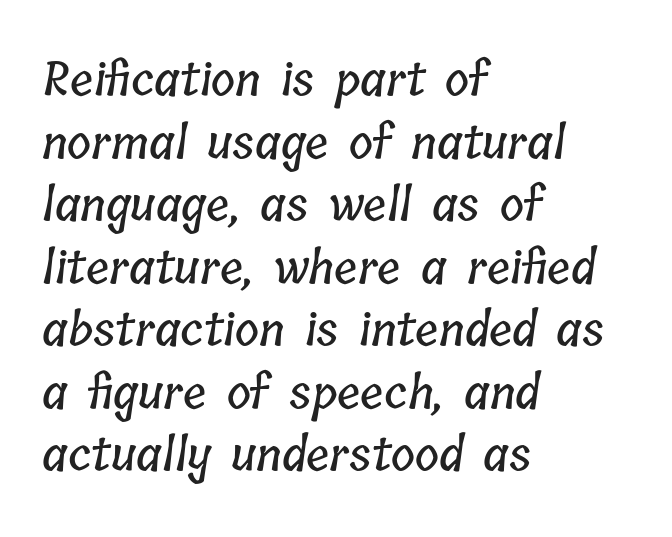
Q: Is the text underlined? A: No.
Q: How is the paragraph aligned? A: Left-aligned.
Q: Is the spacing between letters normal or unusually wide? A: Normal.
Q: Is the spacing between lines tight, normal or loose? A: Normal.
Q: Width (condensed, normal, or wide)? A: Condensed.
Q: Stroke contrast? A: Low.
Q: x-height? A: Medium.
Q: Monospaced? A: No.
